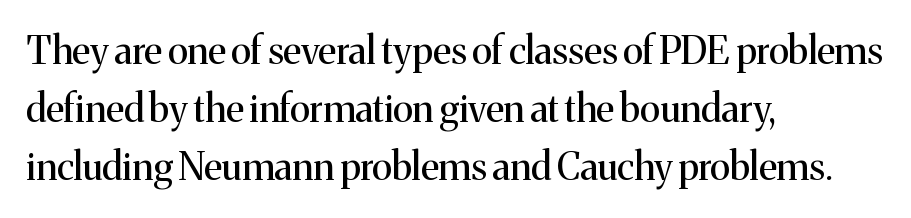
Q: Is the text bold? A: No.
Q: Is the text italic (slanted)? A: No, it is upright.
Q: Is the typeface a serif or a sans-serif typeface? A: Serif.
Q: Is the text underlined? A: No.
Q: How is the paragraph aligned? A: Left-aligned.
Q: Is the spacing between letters normal or unusually wide? A: Normal.
Q: Is the spacing between lines tight, normal or loose? A: Normal.
Q: Width (condensed, normal, or wide)? A: Normal.
Q: Stroke contrast? A: Medium.
Q: x-height? A: Medium.
Q: Monospaced? A: No.
